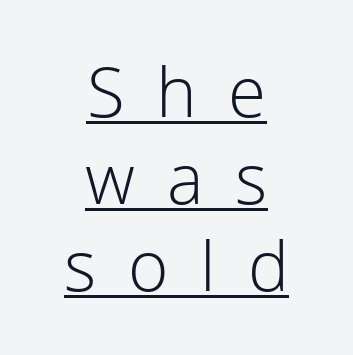
These lines were composed using upright roman letters. Each stroke keeps to a modest, everyday thickness or less. The lines in this sample share a center point and differ in where they start and stop. Proportional: the letters do not fall into vertical columns. A sans-serif font was chosen for this passage.
